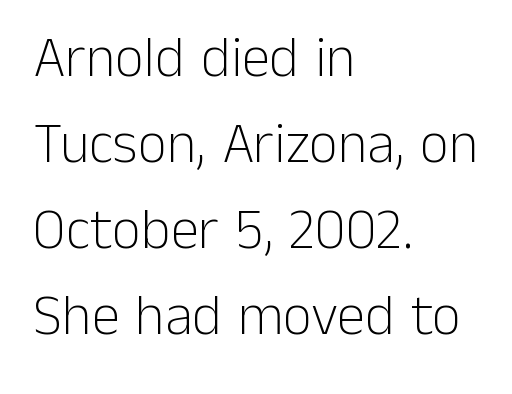
The image shows 57 px light sans-serif type, upright; set left-aligned, normal line spacing (1.51x), normal letter spacing, not underlined; low stroke contrast and a medium x-height.
